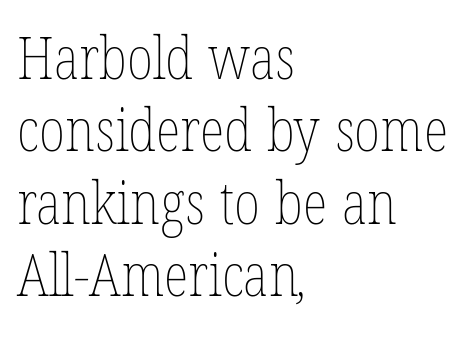
{"bold": "no", "weight": "thin", "width": "condensed", "stroke_contrast": "low", "x_height": "medium", "monospaced": "no", "underline": "no", "align": "left", "line_spacing": "normal", "line_spacing_ratio": 1.25, "letter_spacing": "normal", "letter_spacing_em": 0.0, "glyph_px": 58}
